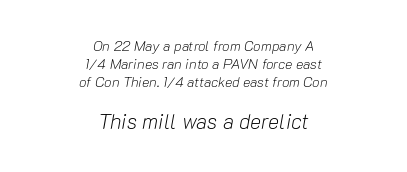
The image shows 21 px text type, italic (leaning right); set centered, normal line spacing (1.27x), normal letter spacing, not underlined; the second (bottom) block is 1.5x larger.
